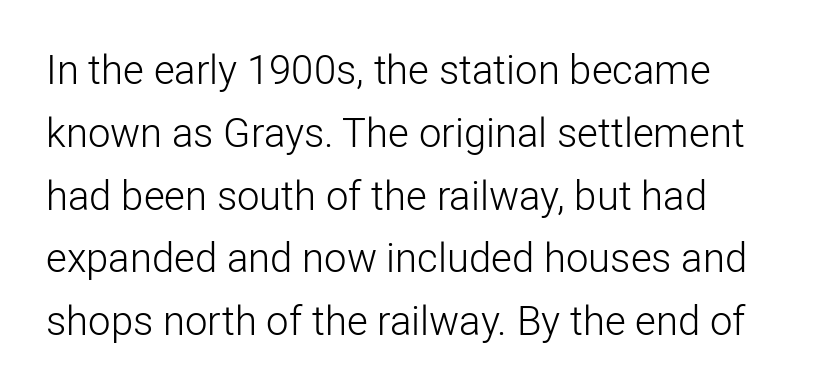
Line spacing here is normal. A clean baseline with only descenders dipping below it. Students, note that the glyphs here touch the page at normal intervals. Heft: none added — not bold. The lettering stays uniformly vertical, giving the passage a roman look.
